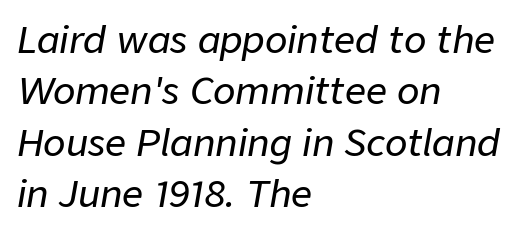
Q: Is the text italic (slanted)? A: Yes, it leans right by about 9 degrees.
Q: Is the text underlined? A: No.
Q: How is the paragraph aligned? A: Left-aligned.
Q: Is the spacing between letters normal or unusually wide? A: Normal.
Q: Is the spacing between lines tight, normal or loose? A: Normal.
Q: Width (condensed, normal, or wide)? A: Normal.
Q: Stroke contrast? A: Low.
Q: x-height? A: Medium.
Q: Monospaced? A: No.
